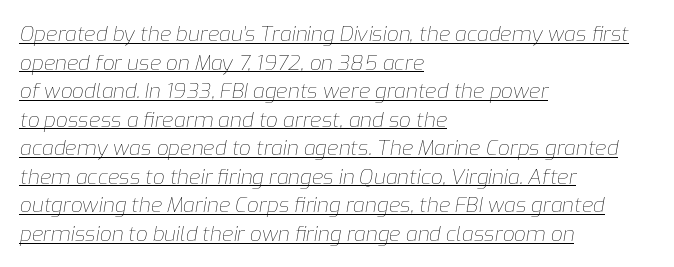
{"italic": "yes", "lean": "right", "slant_degrees": 9, "bold": "no", "underline": "yes", "align": "left", "line_spacing": "normal", "line_spacing_ratio": 1.36, "letter_spacing": "normal", "letter_spacing_em": 0.0, "glyph_px": 21}
